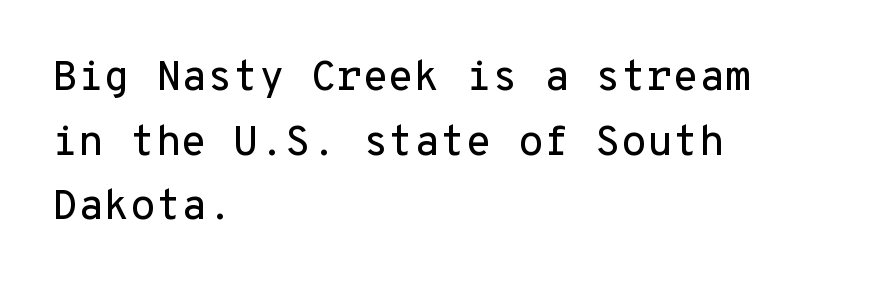
Q: Is the text italic (slanted)? A: No, it is upright.
Q: Is the typeface a serif or a sans-serif typeface? A: Sans-serif.
Q: Is the text underlined? A: No.
Q: How is the paragraph aligned? A: Left-aligned.
Q: Is the spacing between letters normal or unusually wide? A: Normal.
Q: Is the spacing between lines tight, normal or loose? A: Normal.
Q: Width (condensed, normal, or wide)? A: Normal.
Q: Stroke contrast? A: Low.
Q: x-height? A: Medium.
Q: Monospaced? A: Yes.
